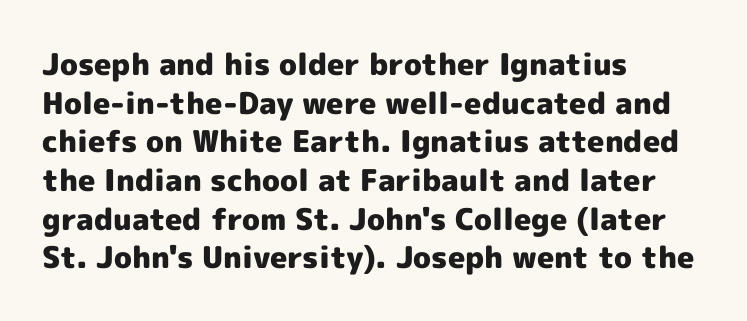
The lettering holds an erect, upright posture throughout. Underline: absent. You'd pick this weight for a headline — it's a proper bold. Nothing unusual about the tracking: characters are spaced as the font intends. The rendering anchors every line to the left-hand side. You could not count columns in this text — the font is proportionally spaced.
